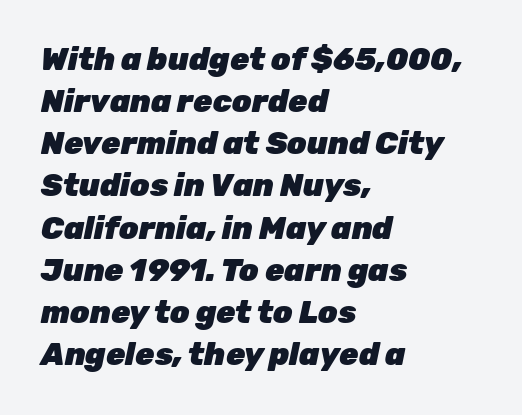
{"italic": "yes", "lean": "right", "slant_degrees": 12, "bold": "yes", "weight": "heavy", "width": "normal", "stroke_contrast": "low", "x_height": "medium", "monospaced": "no", "underline": "no", "align": "left", "line_spacing": "normal", "line_spacing_ratio": 1.36, "letter_spacing": "normal", "letter_spacing_em": 0.0, "glyph_px": 31}
